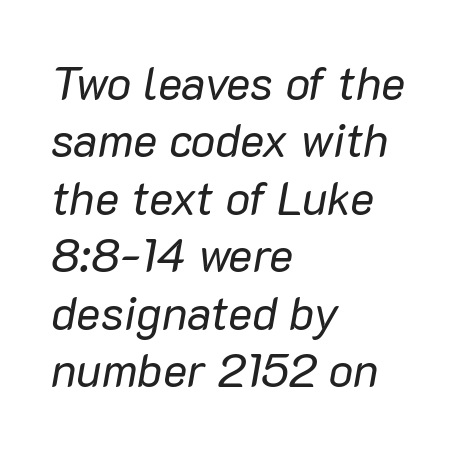
The image shows 46 px regular-weight type, italic (leaning right); set left-aligned, normal line spacing (1.25x), normal letter spacing, not underlined; low stroke contrast and a medium x-height.
